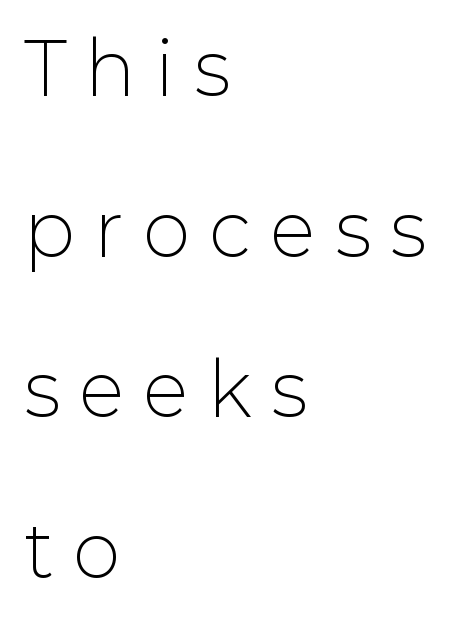
Q: Is the text bold? A: No.
Q: Is the text italic (slanted)? A: No, it is upright.
Q: Is the typeface a serif or a sans-serif typeface? A: Sans-serif.
Q: Is the text underlined? A: No.
Q: How is the paragraph aligned? A: Left-aligned.
Q: Is the spacing between letters normal or unusually wide? A: Unusually wide.
Q: Is the spacing between lines tight, normal or loose? A: Loose.
Q: Width (condensed, normal, or wide)? A: Normal.
Q: Stroke contrast? A: Low.
Q: x-height? A: Medium.
Q: Monospaced? A: No.
